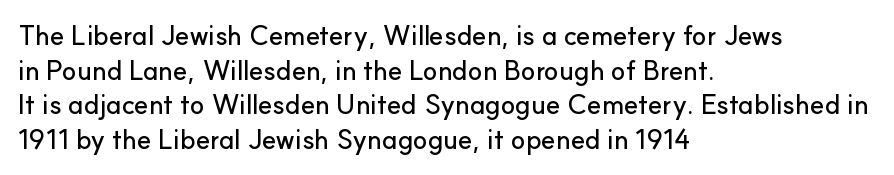
Q: Is the text italic (slanted)? A: No, it is upright.
Q: Is the text underlined? A: No.
Q: How is the paragraph aligned? A: Left-aligned.
Q: Is the spacing between letters normal or unusually wide? A: Normal.
Q: Is the spacing between lines tight, normal or loose? A: Normal.
